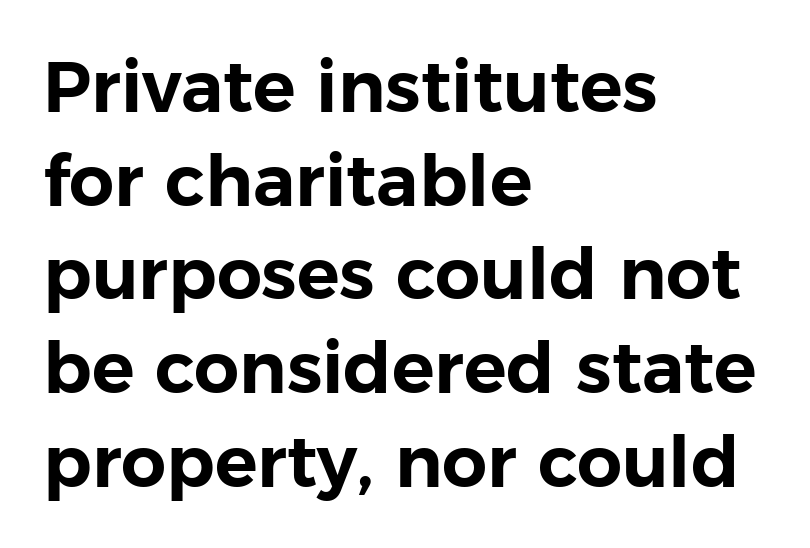
{"serif": "no", "italic": "no", "width": "normal", "stroke_contrast": "low", "x_height": "medium", "monospaced": "no", "underline": "no", "align": "left", "line_spacing": "normal", "line_spacing_ratio": 1.32, "letter_spacing": "normal", "letter_spacing_em": 0.0, "glyph_px": 71}
